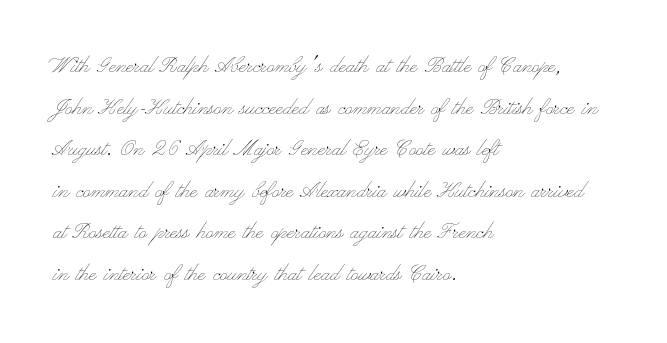
{"bold": "no", "underline": "no", "align": "left", "line_spacing": "normal", "line_spacing_ratio": 1.6, "letter_spacing": "normal", "letter_spacing_em": 0.0, "glyph_px": 26}
